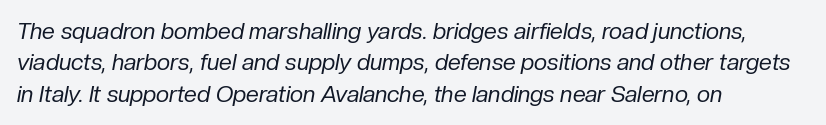
The passage shown is not bold in any degree. The face used here is rendered with its standard letterfit. Would a proofreader flag this as italicized? Yes. What's the leading like? Ordinary, nothing unusual. One-word summary of the alignment: left. Plain, unruled lines of type.
